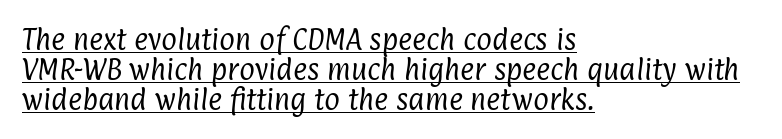
There is no visible air inserted between adjacent glyphs. The font is comparable to plain body text, perhaps lighter. Teacher's note: observe the even left margin — that is flush-left alignment. Decoration check: the copy is underlined.
